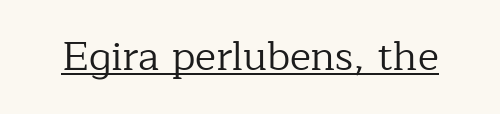
{"serif": "yes", "italic": "no", "bold": "no", "weight": "regular", "width": "normal", "stroke_contrast": "low", "x_height": "medium", "monospaced": "no", "underline": "yes", "letter_spacing": "normal", "letter_spacing_em": 0.0, "glyph_px": 40}
